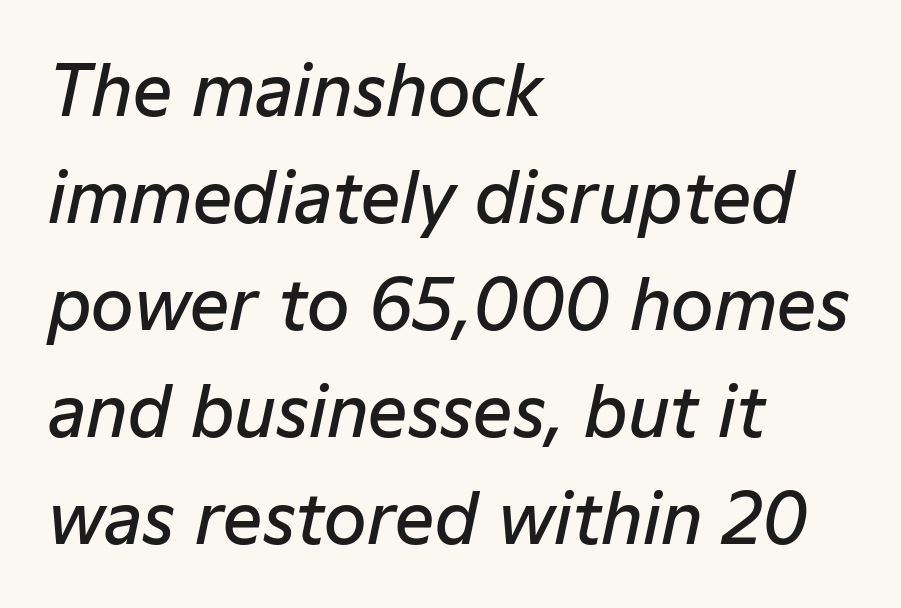
These lines are set flush left with a ragged right edge. The rendering uses a moderate line-height, typical for paragraphs. Every letter is mildly thick-stroked: semibold rather than bold. A clean baseline with only descenders dipping below it.
